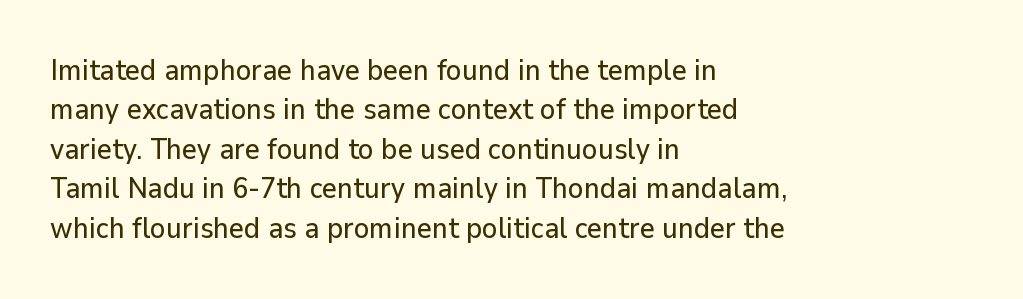
Visually the block forms a straight wall on the left and a jagged coastline on the right. How are the letters spaced? Ordinarily, with no added tracking. The font family rendered here belongs to the sans-serif group. Upright lettering throughout. Underlining? Definitely not there. Compared with typical paragraphs, the rows here are spaced about the same.
